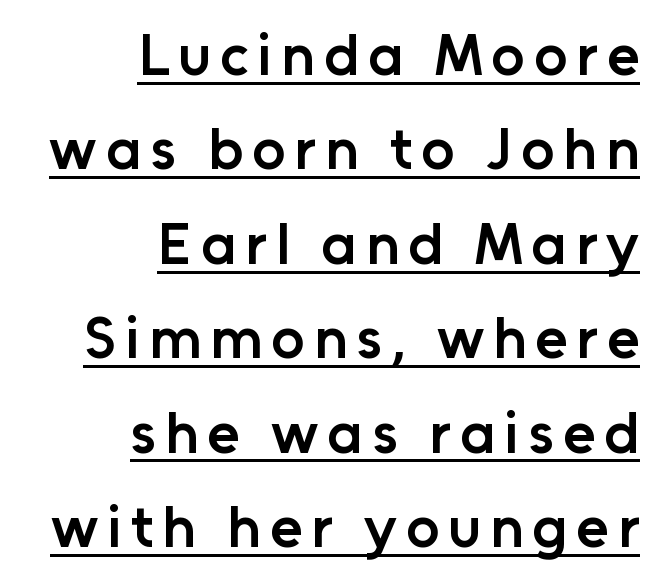
The characters look somewhat weighty, a semibold short of true bold. Interline gaps are of average width in this sample. The words here are underlined. Here the designer chose a conventional face with non-uniform glyph widths. Compared with a flush-left layout, this one pins lines to the opposite, right side.
